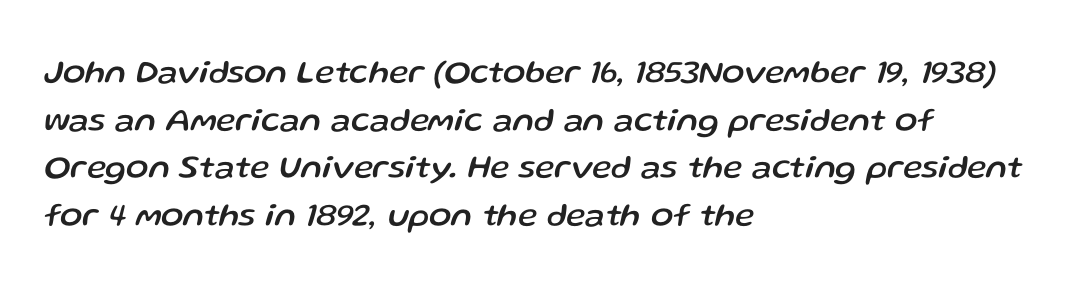
{"italic": "yes", "lean": "right", "slant_degrees": 13, "width": "normal", "stroke_contrast": "low", "x_height": "medium", "monospaced": "no", "underline": "no", "align": "left", "line_spacing": "normal", "line_spacing_ratio": 1.44, "letter_spacing": "normal", "letter_spacing_em": 0.0, "glyph_px": 33}
